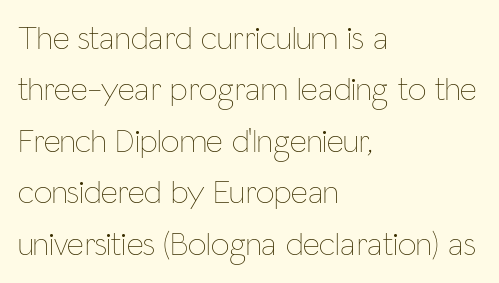
The image shows 33 px thin, condensed type, upright; set left-aligned, normal line spacing (1.56x), normal letter spacing, not underlined; low stroke contrast and a medium x-height.
